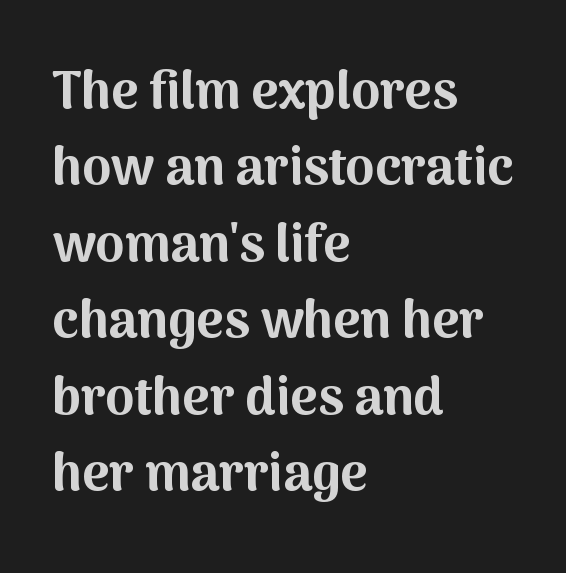
Q: Is the text bold? A: Yes.
Q: Is the text italic (slanted)? A: No, it is upright.
Q: Is the typeface a serif or a sans-serif typeface? A: Sans-serif.
Q: Is the text underlined? A: No.
Q: How is the paragraph aligned? A: Left-aligned.
Q: Is the spacing between letters normal or unusually wide? A: Normal.
Q: Is the spacing between lines tight, normal or loose? A: Normal.
Q: Width (condensed, normal, or wide)? A: Normal.
Q: Stroke contrast? A: Medium.
Q: x-height? A: Medium.
Q: Monospaced? A: No.
